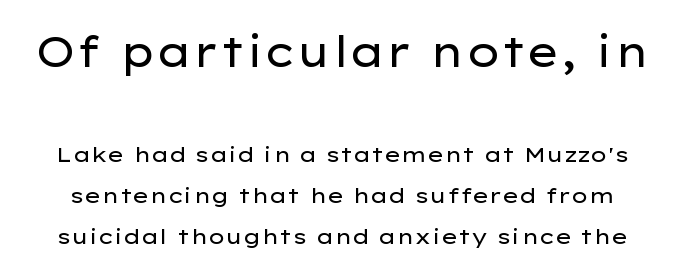
Just letters on the line, the space beneath them empty. The line texture is even and compact thanks to regular tracking. The more generous point size was reserved for the upper chunk. One glance says open: line gaps are wider than usual. Nope, no serifs anywhere on these letters. Think of a printed novel: that variable character pitch is what you see here.
